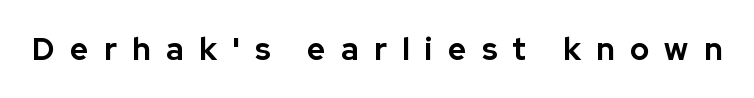
Q: Is the text bold? A: Yes.
Q: Is the text italic (slanted)? A: No, it is upright.
Q: Is the typeface a serif or a sans-serif typeface? A: Sans-serif.
Q: Is the text underlined? A: No.
Q: Is the spacing between letters normal or unusually wide? A: Unusually wide.
Q: Width (condensed, normal, or wide)? A: Normal.
Q: Stroke contrast? A: Low.
Q: x-height? A: Medium.
Q: Monospaced? A: No.
